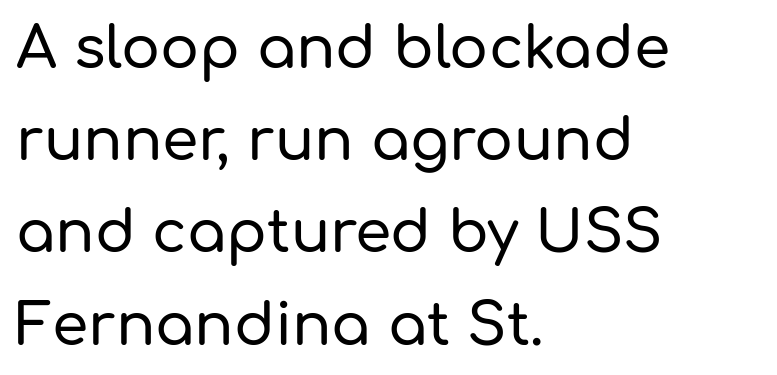
The image shows 58 px sans-serif type, upright; set left-aligned, normal line spacing (1.59x), normal letter spacing, not underlined; low stroke contrast and a medium x-height.
